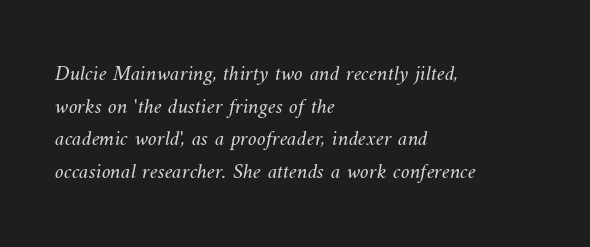
You could call the tracking neutral — neither tight nor loose. Counters stay open thanks to moderate or lighter strokes. Compared with typical paragraphs, the rows here are spaced about the same. Plain, unruled lines of type.
